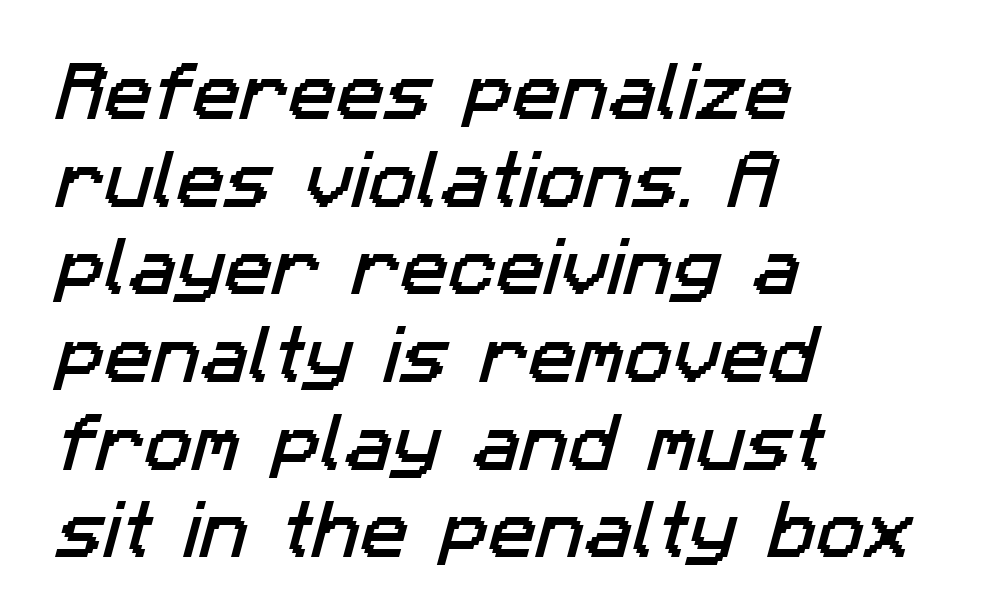
{"serif": "no", "width": "normal", "stroke_contrast": "low", "x_height": "medium", "monospaced": "no", "underline": "no", "align": "left", "line_spacing": "normal", "line_spacing_ratio": 1.37, "letter_spacing": "normal", "letter_spacing_em": 0.0, "glyph_px": 64}
